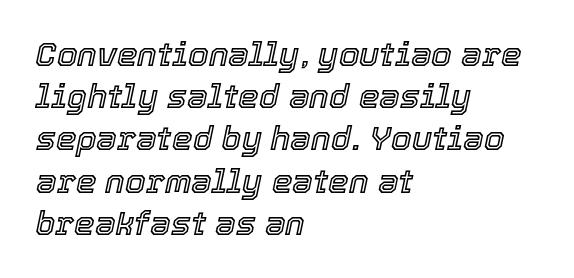
{"italic": "yes", "lean": "right", "slant_degrees": 12, "width": "normal", "x_height": "medium", "monospaced": "no", "underline": "no", "align": "left", "line_spacing": "normal", "line_spacing_ratio": 1.28, "letter_spacing": "normal", "letter_spacing_em": 0.0, "glyph_px": 33}
